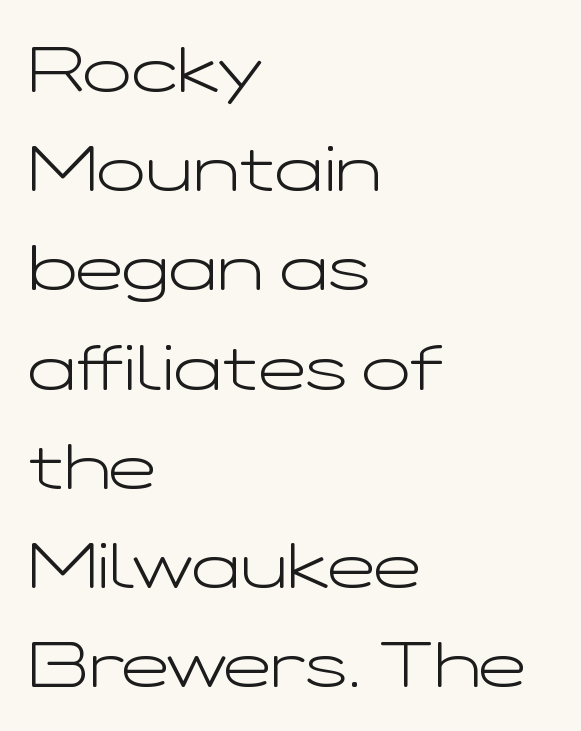
{"serif": "no", "italic": "no", "bold": "no", "weight": "light", "width": "wide", "stroke_contrast": "low", "x_height": "medium", "monospaced": "no", "underline": "no", "align": "left", "line_spacing": "normal", "line_spacing_ratio": 1.55, "letter_spacing": "normal", "letter_spacing_em": 0.0, "glyph_px": 64}
